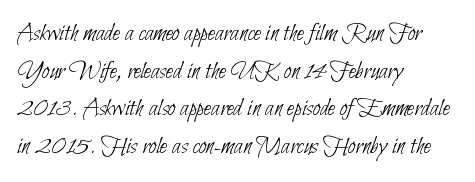
The image shows 26 px text type; set left-aligned, normal line spacing (1.45x), normal letter spacing, not underlined.
